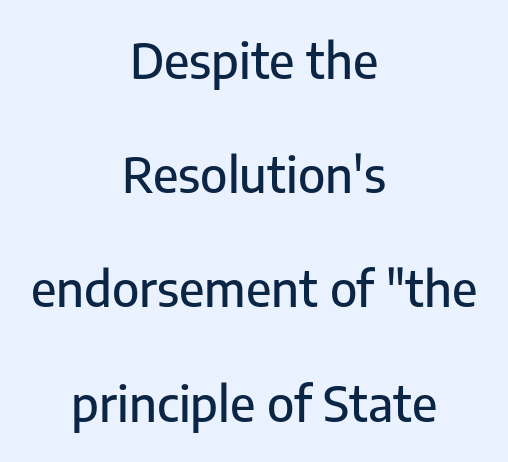
The image shows 48 px sans-serif type, upright; set centered, loose line spacing (2.38x), normal letter spacing, not underlined; low stroke contrast and a medium x-height.
